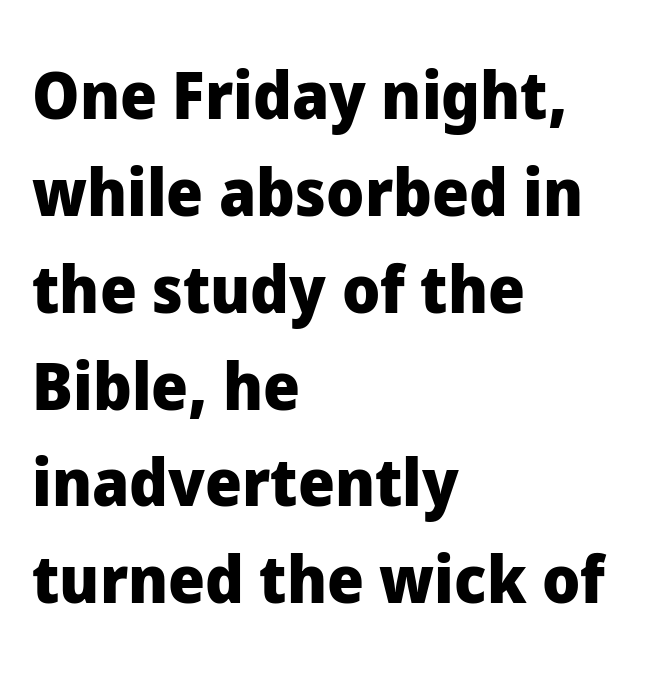
Q: Is the text bold? A: Yes.
Q: Is the text italic (slanted)? A: No, it is upright.
Q: Is the typeface a serif or a sans-serif typeface? A: Sans-serif.
Q: Is the text underlined? A: No.
Q: How is the paragraph aligned? A: Left-aligned.
Q: Is the spacing between letters normal or unusually wide? A: Normal.
Q: Is the spacing between lines tight, normal or loose? A: Normal.
Q: Width (condensed, normal, or wide)? A: Normal.
Q: Stroke contrast? A: Low.
Q: x-height? A: Medium.
Q: Monospaced? A: No.
